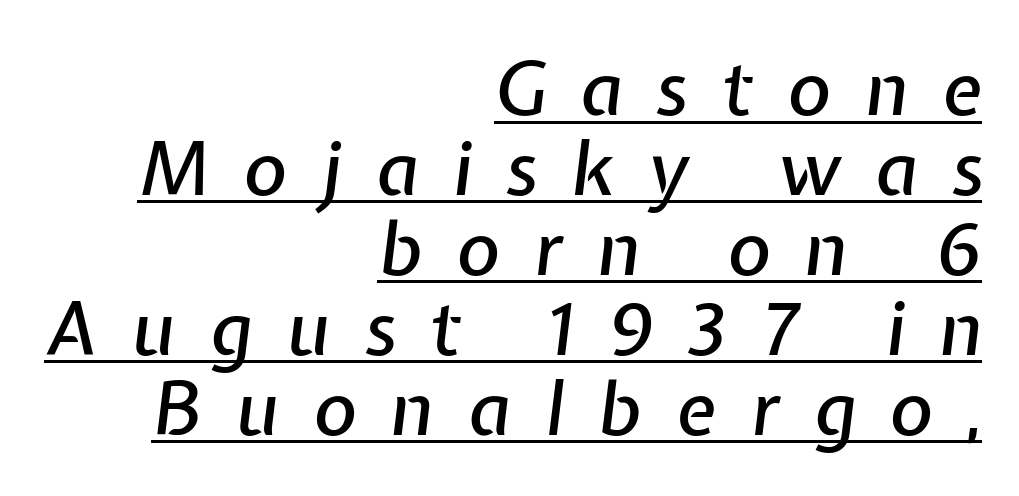
The image shows 74 px text type, italic (leaning right); set right-aligned, tight line spacing (1.08x), unusually wide letter spacing (+0.46 em), underlined; low stroke contrast and a medium x-height.
